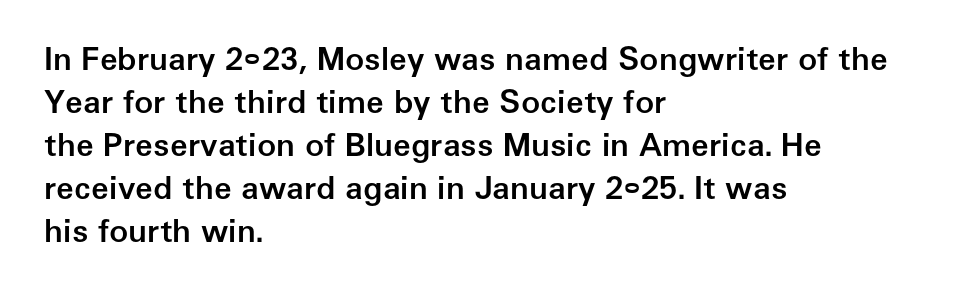
Q: Is the text bold? A: Semi-bold.
Q: Is the text italic (slanted)? A: No, it is upright.
Q: Is the typeface a serif or a sans-serif typeface? A: Sans-serif.
Q: Is the text underlined? A: No.
Q: How is the paragraph aligned? A: Left-aligned.
Q: Is the spacing between letters normal or unusually wide? A: Normal.
Q: Is the spacing between lines tight, normal or loose? A: Normal.
Q: Width (condensed, normal, or wide)? A: Normal.
Q: Stroke contrast? A: Low.
Q: x-height? A: Medium.
Q: Monospaced? A: No.
